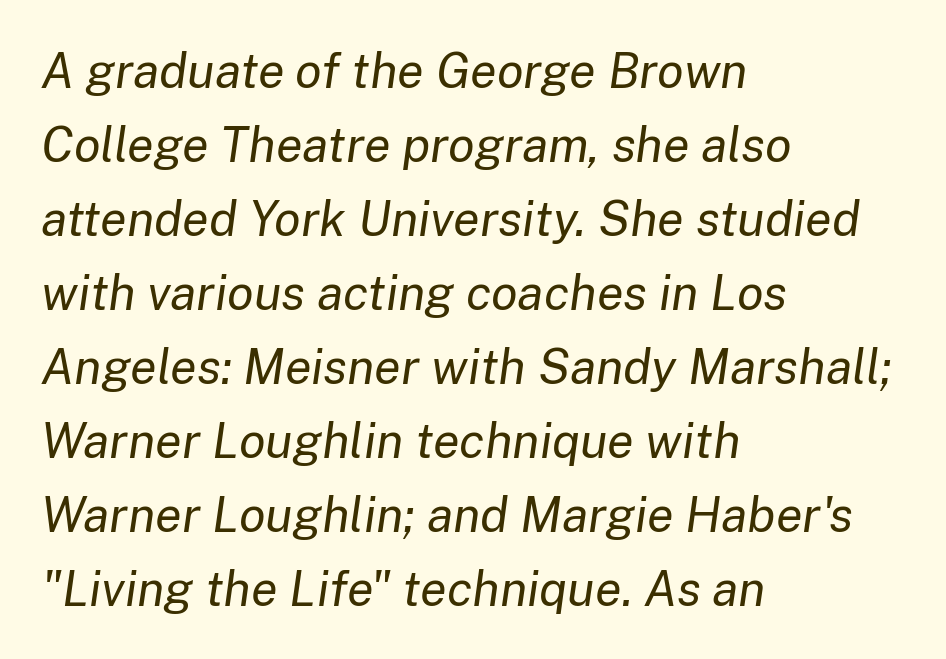
This rendering leaves character spacing at its baseline value. Students, observe: this is what conventionally led text looks like. The weight would be labelled regular, book, light, or lighter still. The setting favours the left margin, as ordinary paragraphs usually do. Rendered with sloped, italic letterforms.
